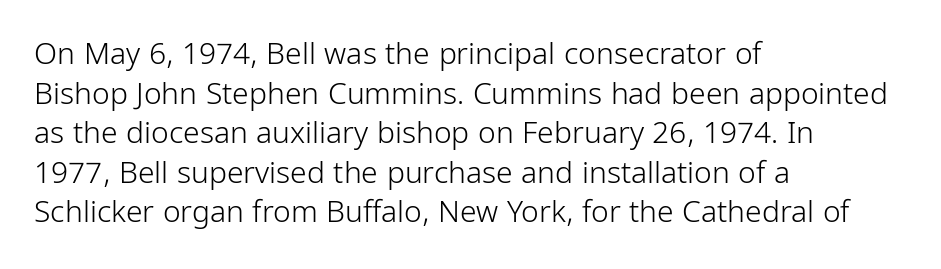
Ordinary non-slanted type is in use. A bare baseline throughout the passage. The line-height multiplier appears to be the usual default. If you drew a ruler down the left edge, every line would touch it. The weight tops out at a normal text grade.
